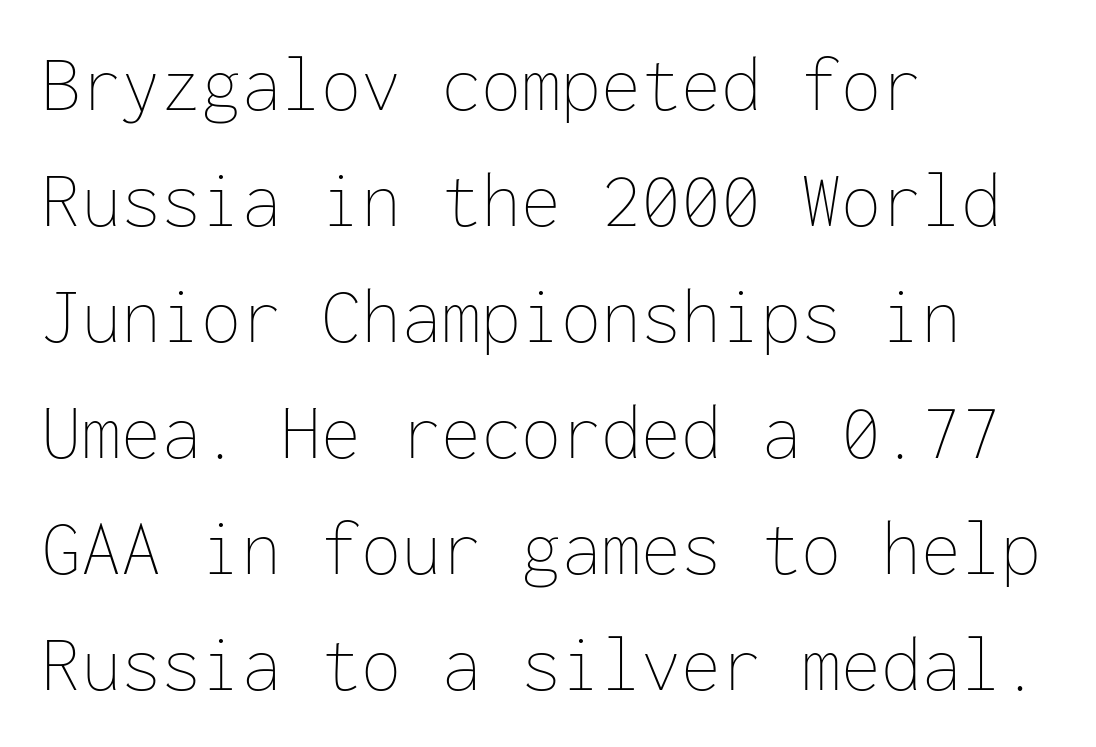
Q: Is the text bold? A: No.
Q: Is the text italic (slanted)? A: No, it is upright.
Q: Is the text underlined? A: No.
Q: How is the paragraph aligned? A: Left-aligned.
Q: Is the spacing between letters normal or unusually wide? A: Normal.
Q: Is the spacing between lines tight, normal or loose? A: Normal.
Q: Width (condensed, normal, or wide)? A: Normal.
Q: Stroke contrast? A: Low.
Q: x-height? A: Medium.
Q: Monospaced? A: Yes.
